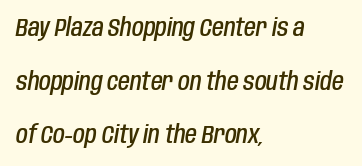
The image shows 24 px text type, italic (leaning right); set left-aligned, loose line spacing (2.23x), normal letter spacing, not underlined.
